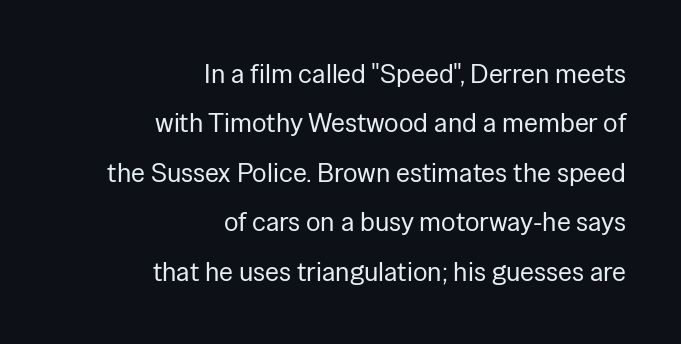
No extra ink here — the face is not bold. The rendering anchors every line to the right-hand side. Style check: upright. Here the glyphs are tracked normally, forming tight word shapes.
